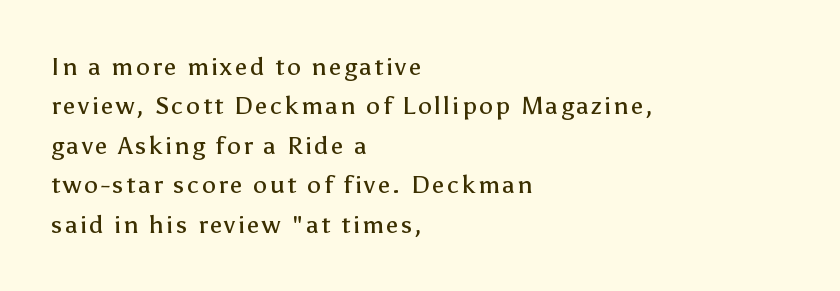
{"italic": "no", "bold": "no", "underline": "no", "align": "left", "line_spacing": "normal", "line_spacing_ratio": 1.58, "glyph_px": 25}
